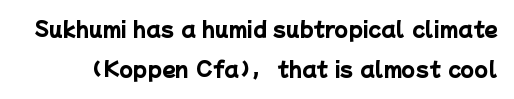
{"bold": "yes", "underline": "no", "line_spacing": "loose", "line_spacing_ratio": 2.02, "letter_spacing": "normal", "letter_spacing_em": 0.0, "glyph_px": 20}
